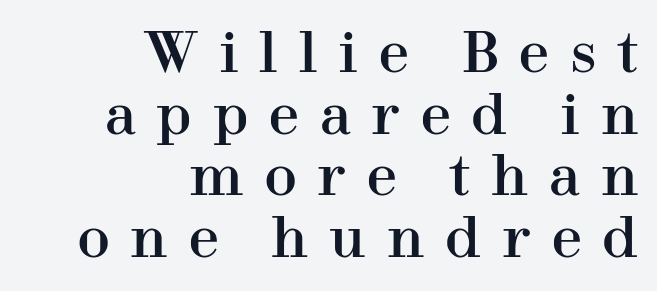
{"serif": "yes", "italic": "no", "width": "normal", "stroke_contrast": "high", "x_height": "medium", "monospaced": "no", "underline": "no", "align": "right", "line_spacing": "tight", "line_spacing_ratio": 1.14, "letter_spacing": "wide", "letter_spacing_em": 0.39, "glyph_px": 54}
